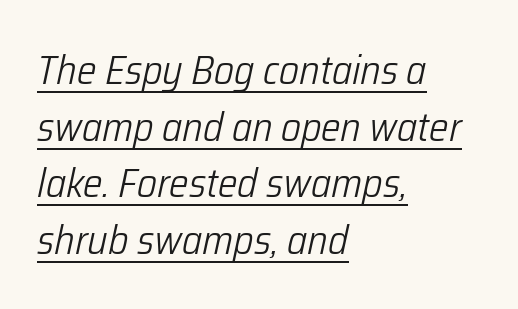
Q: Is the text bold? A: No.
Q: Is the text italic (slanted)? A: Yes, it leans right by about 12 degrees.
Q: Is the text underlined? A: Yes.
Q: How is the paragraph aligned? A: Left-aligned.
Q: Is the spacing between letters normal or unusually wide? A: Normal.
Q: Is the spacing between lines tight, normal or loose? A: Normal.
Q: Width (condensed, normal, or wide)? A: Condensed.
Q: Stroke contrast? A: Low.
Q: x-height? A: Medium.
Q: Monospaced? A: No.
